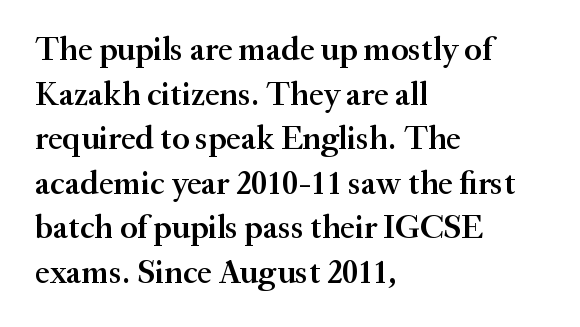
The typesetting leans somewhat heavy: a semibold. No italicization has been applied; the sample stays upright. Rows of type keep a routine distance in the vertical direction. These lines are set flush left with a ragged right edge. The face used here is rendered with its standard letterfit. This sample has the flowing, uneven cadence of proportional lettering.
